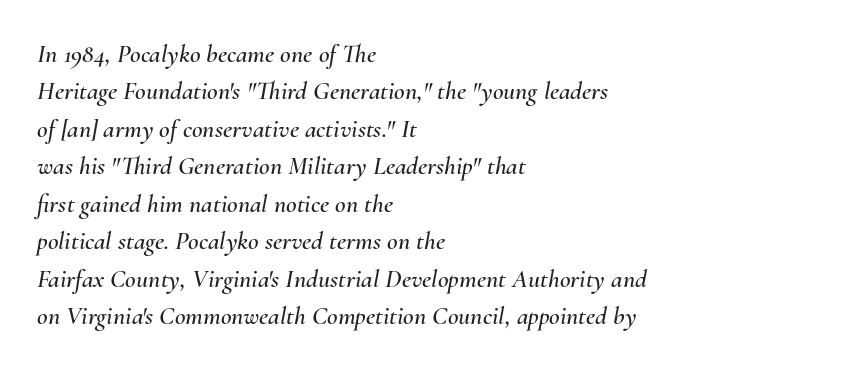
{"italic": "yes", "lean": "right", "slant_degrees": 10, "underline": "no", "align": "left", "line_spacing": "normal", "line_spacing_ratio": 1.44, "letter_spacing": "normal", "letter_spacing_em": 0.0, "glyph_px": 26}
